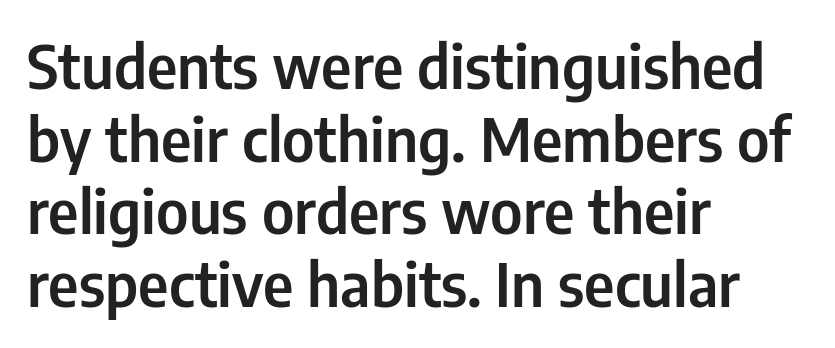
{"serif": "no", "italic": "no", "width": "condensed", "stroke_contrast": "low", "x_height": "medium", "monospaced": "no", "underline": "no", "align": "left", "line_spacing_ratio": 1.21, "letter_spacing": "normal", "letter_spacing_em": 0.0, "glyph_px": 60}
